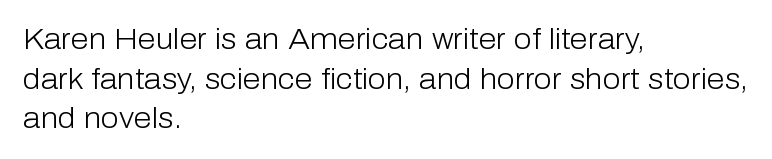
Notice how the stems are strictly vertical — no italics here. The strokes are not fattened; the text isn't bold. The letterforms sit shoulder to shoulder at normal distance. The strip under each line holds only bare page.
